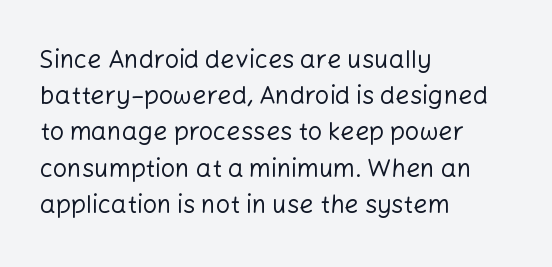
The image shows 25 px text type, upright; set left-aligned, normal line spacing (1.45x), normal letter spacing, not underlined.
